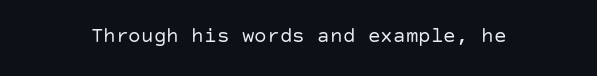
Q: Is the text bold? A: No.
Q: Is the text italic (slanted)? A: No, it is upright.
Q: Is the text underlined? A: No.
Q: Is the spacing between letters normal or unusually wide? A: Normal.
